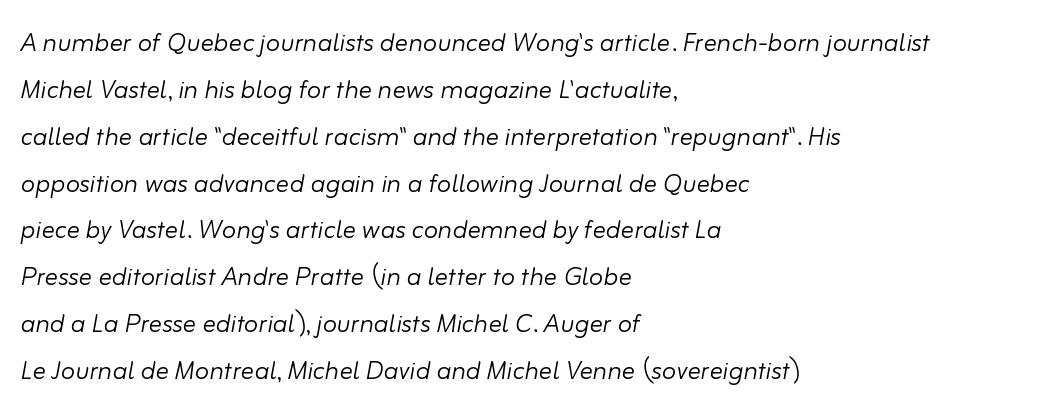
The image shows 33 px light type, italic (leaning right); set left-aligned, normal line spacing (1.42x), normal letter spacing, not underlined; low stroke contrast and a small x-height.
